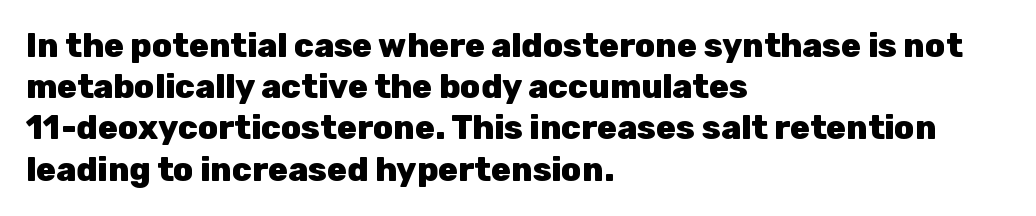
Q: Is the text bold? A: Yes.
Q: Is the text italic (slanted)? A: No, it is upright.
Q: Is the typeface a serif or a sans-serif typeface? A: Sans-serif.
Q: Is the text underlined? A: No.
Q: How is the paragraph aligned? A: Left-aligned.
Q: Is the spacing between letters normal or unusually wide? A: Normal.
Q: Is the spacing between lines tight, normal or loose? A: Normal.
Q: Width (condensed, normal, or wide)? A: Normal.
Q: Stroke contrast? A: Low.
Q: x-height? A: Medium.
Q: Monospaced? A: No.
